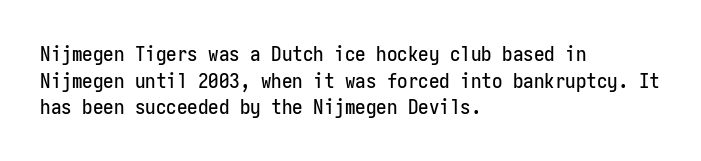
Q: Is the text italic (slanted)? A: No, it is upright.
Q: Is the text underlined? A: No.
Q: How is the paragraph aligned? A: Left-aligned.
Q: Is the spacing between letters normal or unusually wide? A: Normal.
Q: Is the spacing between lines tight, normal or loose? A: Normal.
